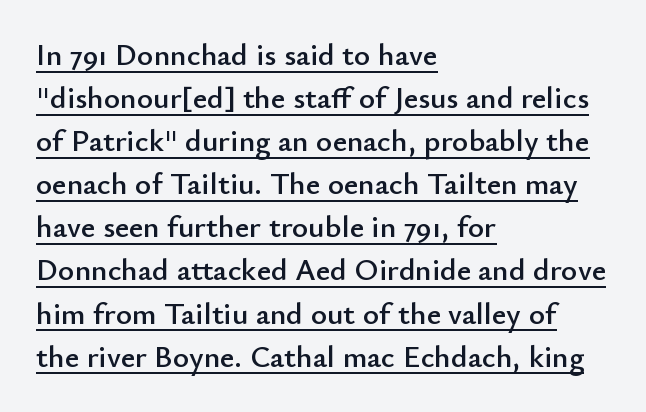
Q: Is the text italic (slanted)? A: No, it is upright.
Q: Is the typeface a serif or a sans-serif typeface? A: Sans-serif.
Q: Is the text underlined? A: Yes.
Q: How is the paragraph aligned? A: Left-aligned.
Q: Is the spacing between letters normal or unusually wide? A: Normal.
Q: Is the spacing between lines tight, normal or loose? A: Normal.
Q: Width (condensed, normal, or wide)? A: Normal.
Q: Stroke contrast? A: Low.
Q: x-height? A: Small.
Q: Monospaced? A: No.
